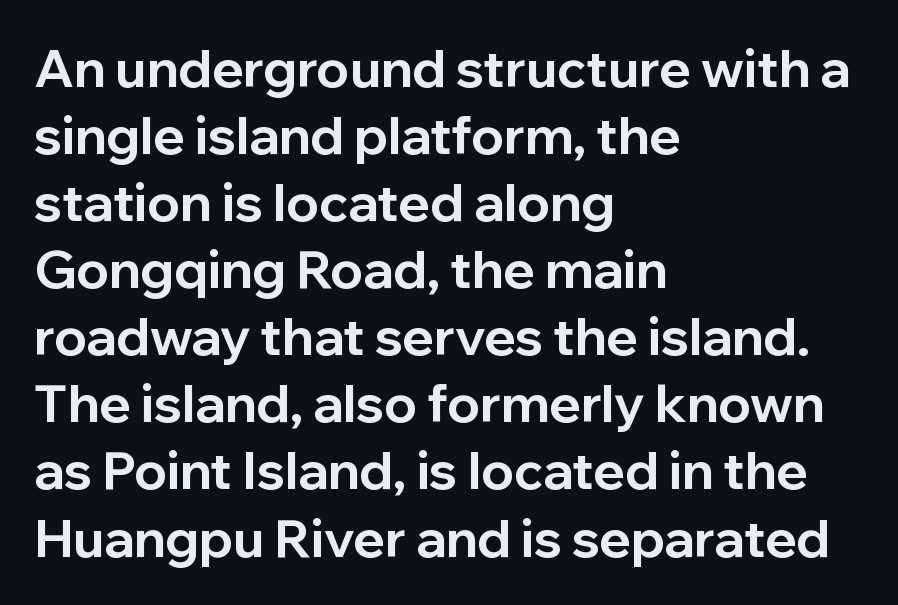
{"serif": "no", "italic": "no", "bold": "yes", "weight": "bold", "width": "normal", "stroke_contrast": "low", "x_height": "medium", "monospaced": "no", "underline": "no", "align": "left", "line_spacing": "normal", "line_spacing_ratio": 1.29, "letter_spacing": "normal", "letter_spacing_em": 0.0, "glyph_px": 52}
